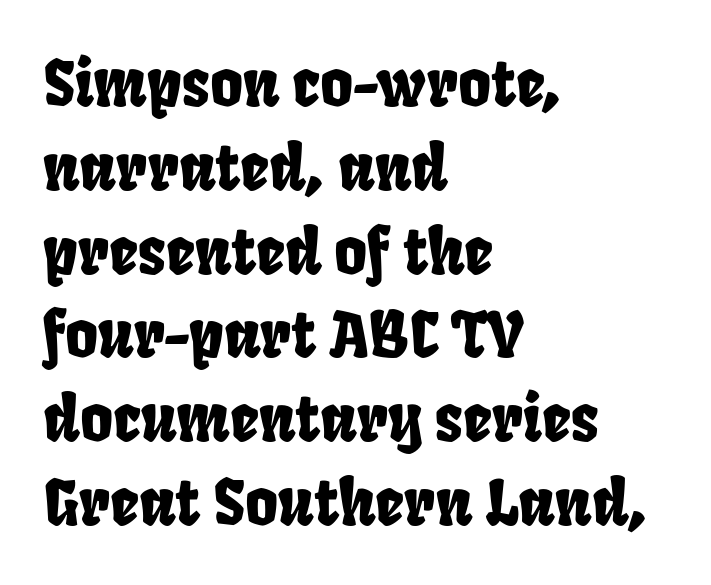
{"serif": "no", "width": "condensed", "stroke_contrast": "low", "x_height": "large", "monospaced": "no", "underline": "no", "align": "left", "line_spacing": "normal", "line_spacing_ratio": 1.33, "letter_spacing": "normal", "letter_spacing_em": 0.0, "glyph_px": 63}
